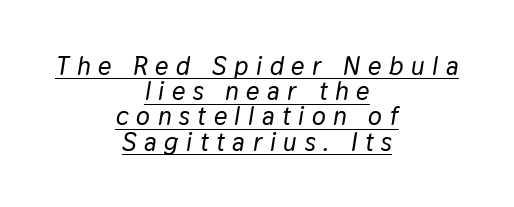
{"italic": "yes", "lean": "right", "slant_degrees": 9, "underline": "yes", "align": "center", "line_spacing": "tight", "line_spacing_ratio": 0.97, "letter_spacing": "wide", "letter_spacing_em": 0.29, "glyph_px": 26}
